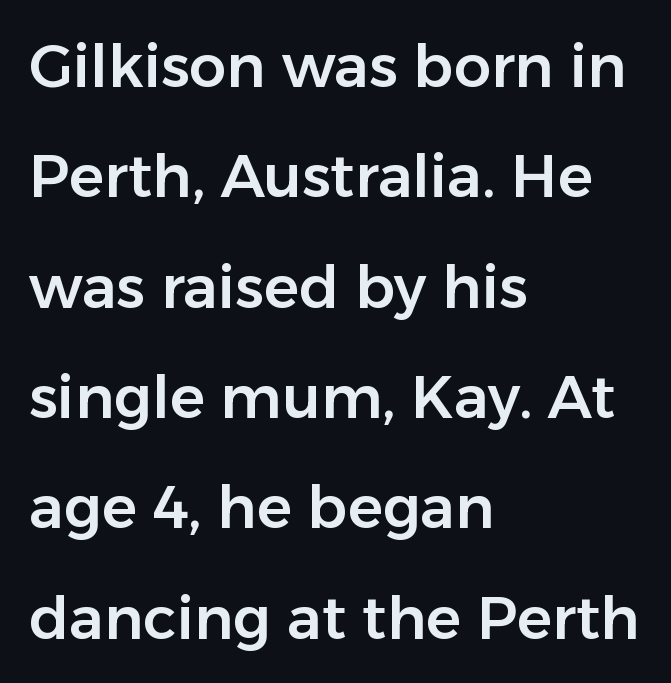
The image shows 59 px sans-serif type, upright; set left-aligned, line spacing 1.87x, normal letter spacing, not underlined; low stroke contrast and a medium x-height.
